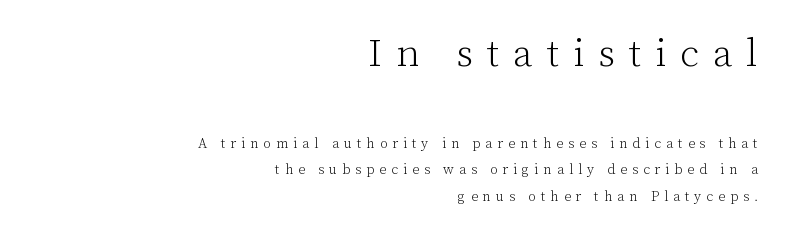
Note: serifs present on the glyphs. Character widths vary here, with narrow letters taking less room than wide ones. Lines of text with bare space underneath. Line endings align vertically; line beginnings do not.
